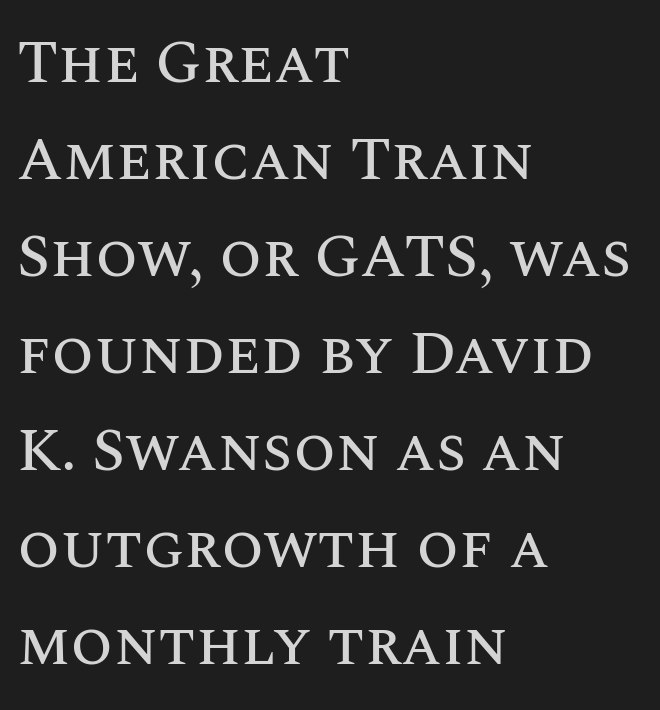
Q: Is the text italic (slanted)? A: No, it is upright.
Q: Is the text underlined? A: No.
Q: How is the paragraph aligned? A: Left-aligned.
Q: Is the spacing between letters normal or unusually wide? A: Normal.
Q: Is the spacing between lines tight, normal or loose? A: Normal.
Q: Width (condensed, normal, or wide)? A: Normal.
Q: Stroke contrast? A: Medium.
Q: x-height? A: Large.
Q: Monospaced? A: No.
